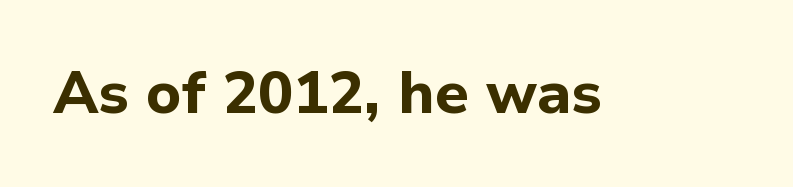
The zone under the glyphs is completely vacant. The designer went with a sans here, leaving each stem footless. A full-strength bold gives these letters their thick strokes. Is there any slant? The stems are plumb. You could not count columns in this text — the font is proportionally spaced.
